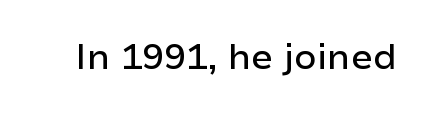
Q: Is the text italic (slanted)? A: No, it is upright.
Q: Is the typeface a serif or a sans-serif typeface? A: Sans-serif.
Q: Is the text underlined? A: No.
Q: Is the spacing between letters normal or unusually wide? A: Normal.
Q: Width (condensed, normal, or wide)? A: Normal.
Q: Stroke contrast? A: Low.
Q: x-height? A: Medium.
Q: Monospaced? A: No.
